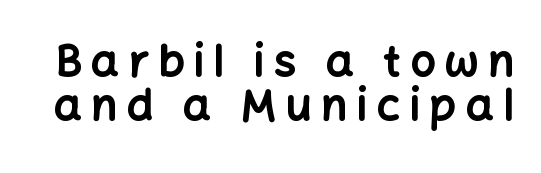
{"serif": "no", "italic": "no", "bold": "yes", "weight": "bold", "width": "normal", "stroke_contrast": "low", "x_height": "medium", "monospaced": "no", "underline": "no", "line_spacing": "tight", "line_spacing_ratio": 1.01, "letter_spacing": "wide", "letter_spacing_em": 0.22, "glyph_px": 44}
